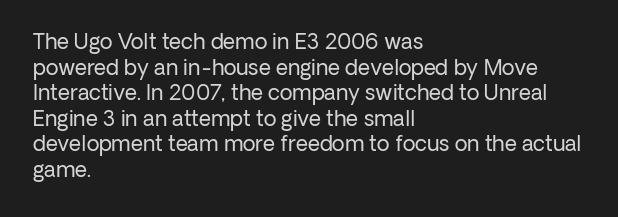
Does extra space separate the letters? No, they use regular spacing. The passage is arranged the way most books set body copy — flush left. The area under the type is left untouched. The face looks like a standard text weight, possibly lighter. Notice how the stems are strictly vertical — no italics here.
